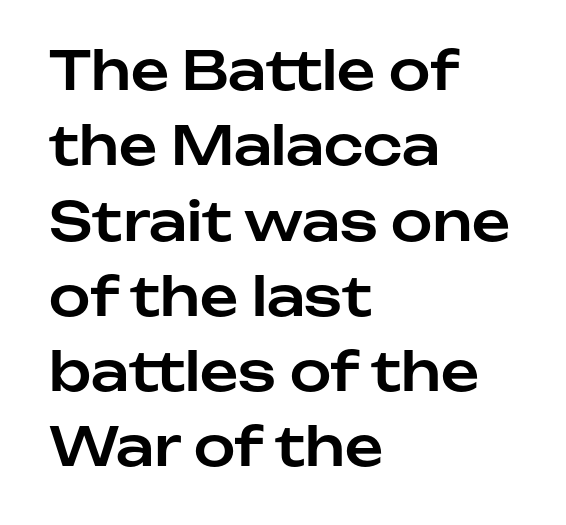
Caption: multi-line text, flush left, ragged right. How are the letters spaced? Ordinarily, with no added tracking. Posture: upright roman. The font family rendered here belongs to the sans-serif group. The space beneath each line is pristine and unruled.
